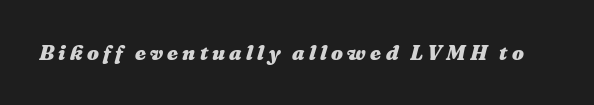
The image shows 21 px bold type, italic (leaning right); set unusually wide letter spacing (+0.2 em), not underlined.
